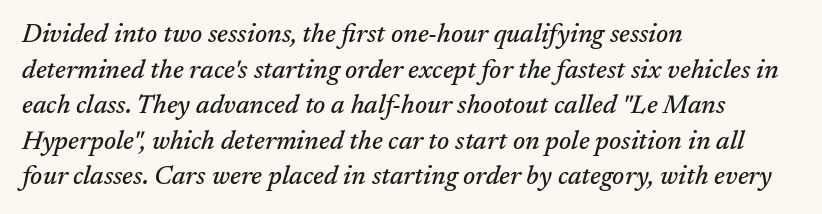
Q: Is the text italic (slanted)? A: Yes, it leans right by about 17 degrees.
Q: Is the text underlined? A: No.
Q: How is the paragraph aligned? A: Left-aligned.
Q: Is the spacing between letters normal or unusually wide? A: Normal.
Q: Is the spacing between lines tight, normal or loose? A: Normal.
